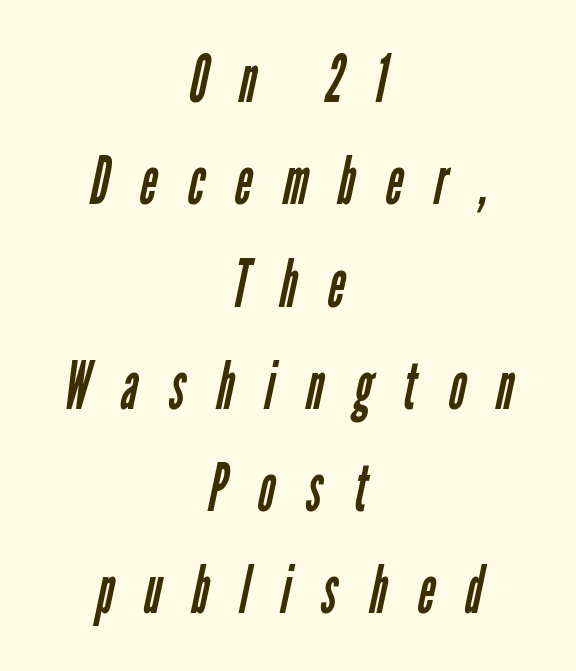
Q: Is the text bold? A: No.
Q: Is the typeface a serif or a sans-serif typeface? A: Sans-serif.
Q: Is the text underlined? A: No.
Q: How is the paragraph aligned? A: Centered.
Q: Is the spacing between letters normal or unusually wide? A: Unusually wide.
Q: Is the spacing between lines tight, normal or loose? A: Normal.
Q: Width (condensed, normal, or wide)? A: Condensed.
Q: Stroke contrast? A: Low.
Q: x-height? A: Medium.
Q: Monospaced? A: No.
